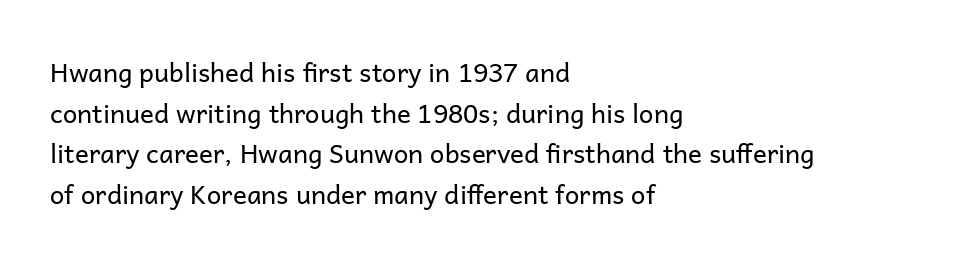
{"italic": "no", "bold": "no", "underline": "no", "align": "left", "line_spacing": "normal", "line_spacing_ratio": 1.56, "letter_spacing": "normal", "letter_spacing_em": 0.0, "glyph_px": 26}
